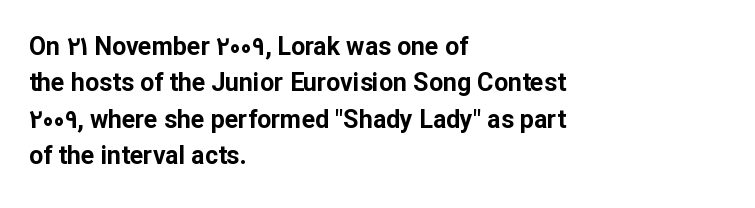
The letters are bold, with thick, heavy strokes. If you measured baseline to baseline, you'd find a middling distance. Posture: straight, roman, zero tilt. No word sits above an underline.
